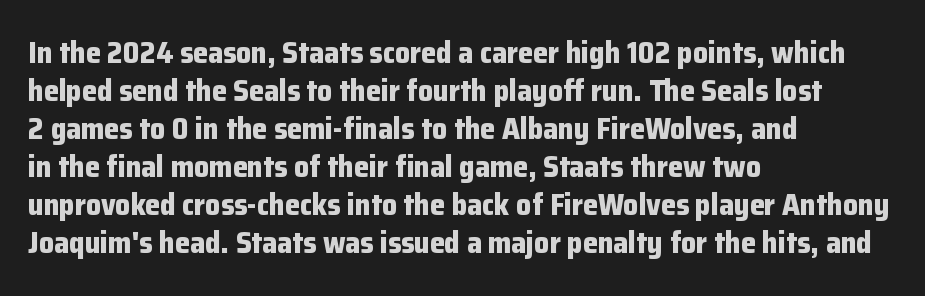
Q: Is the text bold? A: Yes.
Q: Is the text italic (slanted)? A: No, it is upright.
Q: Is the typeface a serif or a sans-serif typeface? A: Sans-serif.
Q: Is the text underlined? A: No.
Q: How is the paragraph aligned? A: Left-aligned.
Q: Is the spacing between letters normal or unusually wide? A: Normal.
Q: Is the spacing between lines tight, normal or loose? A: Normal.
Q: Width (condensed, normal, or wide)? A: Normal.
Q: Stroke contrast? A: Low.
Q: x-height? A: Medium.
Q: Monospaced? A: No.
